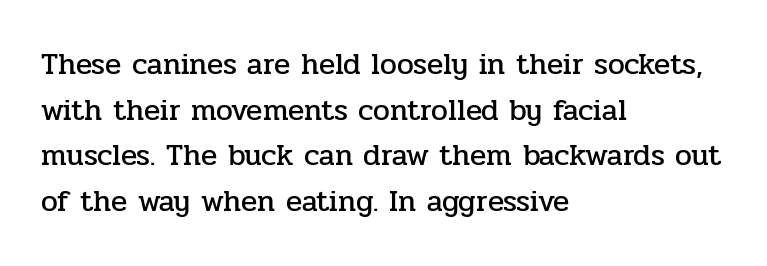
Observe the ordinary spacing: letters are neighbours, not strangers. The setting favours the left margin, as ordinary paragraphs usually do. Regarding leading, the lines here are spaced in the standard way. Note the varied advance widths — an 'i' is clearly narrower than an 'm'.
